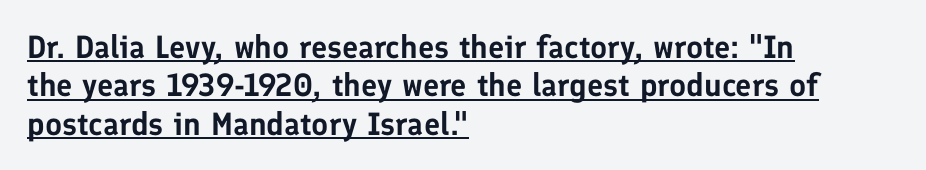
{"serif": "no", "italic": "no", "width": "normal", "stroke_contrast": "low", "x_height": "medium", "monospaced": "no", "underline": "yes", "align": "left", "line_spacing_ratio": 1.2, "letter_spacing": "normal", "letter_spacing_em": 0.0, "glyph_px": 32}
